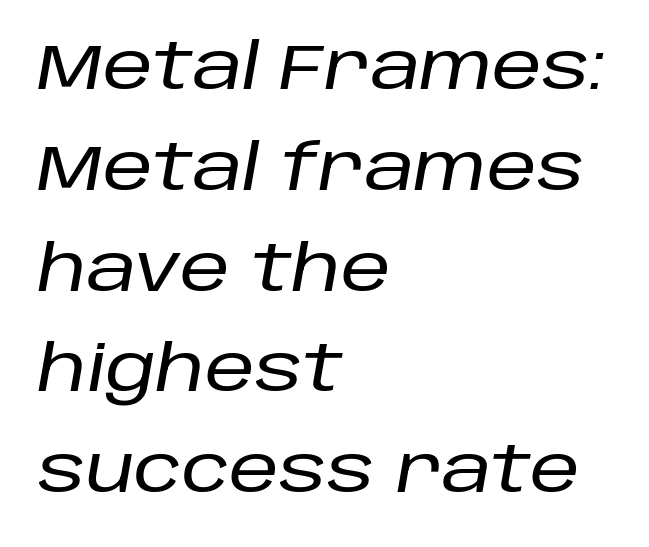
Q: Is the text italic (slanted)? A: Yes, it leans right by about 10 degrees.
Q: Is the text underlined? A: No.
Q: How is the paragraph aligned? A: Left-aligned.
Q: Is the spacing between letters normal or unusually wide? A: Normal.
Q: Is the spacing between lines tight, normal or loose? A: Normal.
Q: Width (condensed, normal, or wide)? A: Normal.
Q: Stroke contrast? A: Low.
Q: x-height? A: Large.
Q: Monospaced? A: No.
